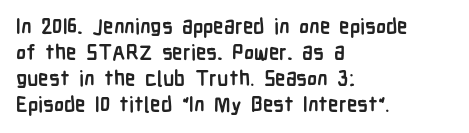
The image shows 21 px bold type, upright; set left-aligned, line spacing 1.24x, normal letter spacing, not underlined.
